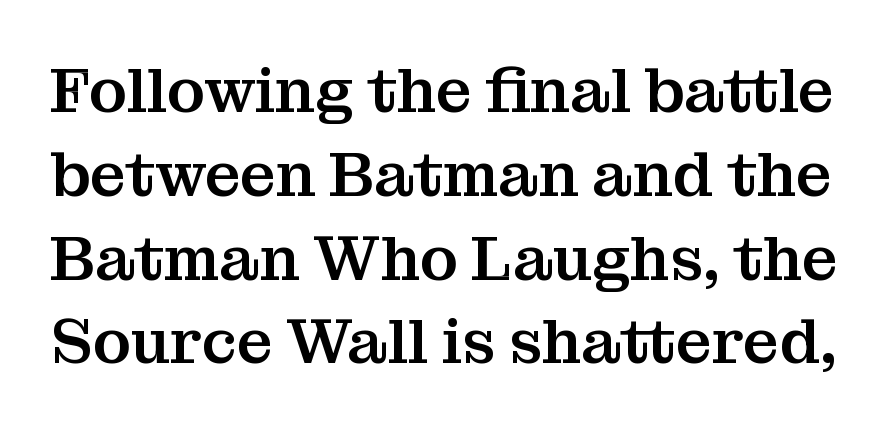
{"serif": "yes", "italic": "no", "width": "normal", "stroke_contrast": "medium", "x_height": "medium", "monospaced": "no", "underline": "no", "line_spacing": "normal", "line_spacing_ratio": 1.33, "letter_spacing": "normal", "letter_spacing_em": 0.0, "glyph_px": 63}
